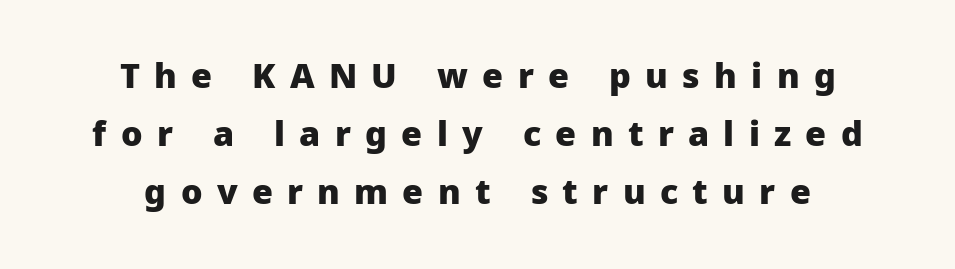
The image shows 34 px heavy sans-serif type, upright; set centered, normal line spacing (1.7x), unusually wide letter spacing (+0.42 em), not underlined; low stroke contrast and a medium x-height.
